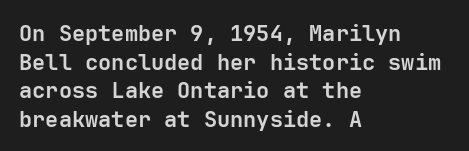
Teacher's note: observe the even left margin — that is flush-left alignment. You can tell it's not italic because the verticals are truly vertical. Words float on clear page, feet unadorned. The letterforms sit shoulder to shoulder at normal distance.
